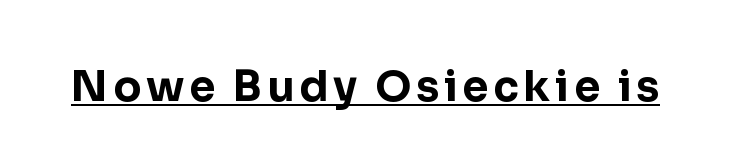
The image shows 42 px bold sans-serif type, upright; set underlined; low stroke contrast and a medium x-height.
